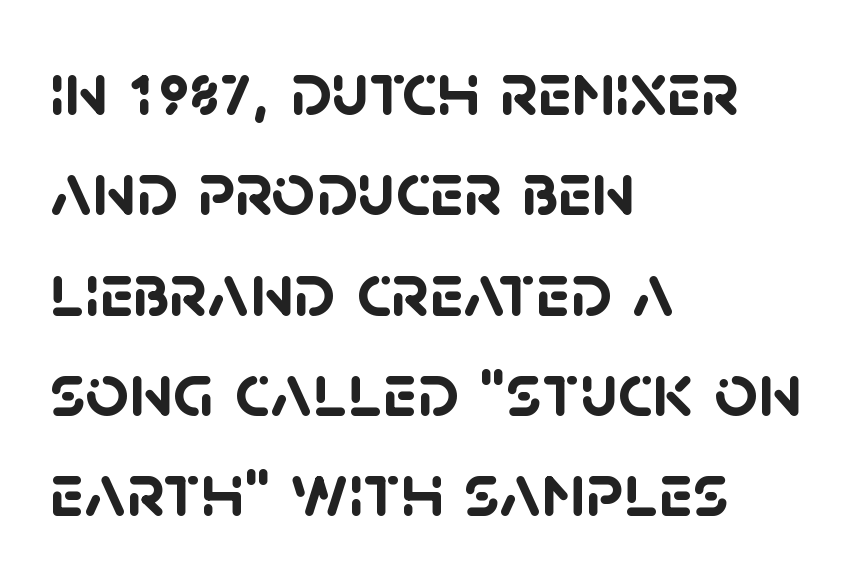
The image shows 76 px semibold sans-serif type; set left-aligned, normal line spacing (1.32x), normal letter spacing, not underlined; low stroke contrast and a large x-height.
